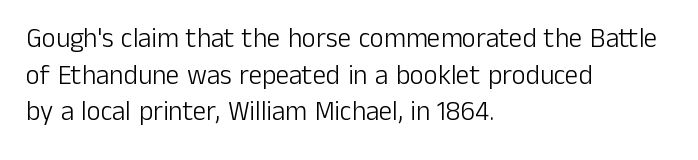
Reading down the block, your eye returns to a fixed left position each line. Do the letters lean? They stand straight. The strip under each line holds only bare page. Bold? No — there's no thickening of the strokes. Line spacing here is normal. Glyph-to-glyph distance matches everyday printed text.
